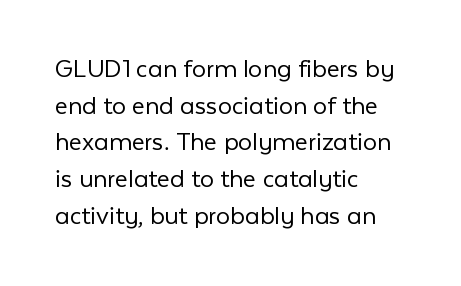
Nothing sits at the stroke ends, so this counts as sans-serif. Do the characters align in a grid? No, the font is proportional. Between one letter and the next there's only the usual sliver of space. Rendered with straight, roman letterforms. Glance below the letters and you will spot only blank space. Is this a heavy cut? Hardly; it is regular or lighter.
